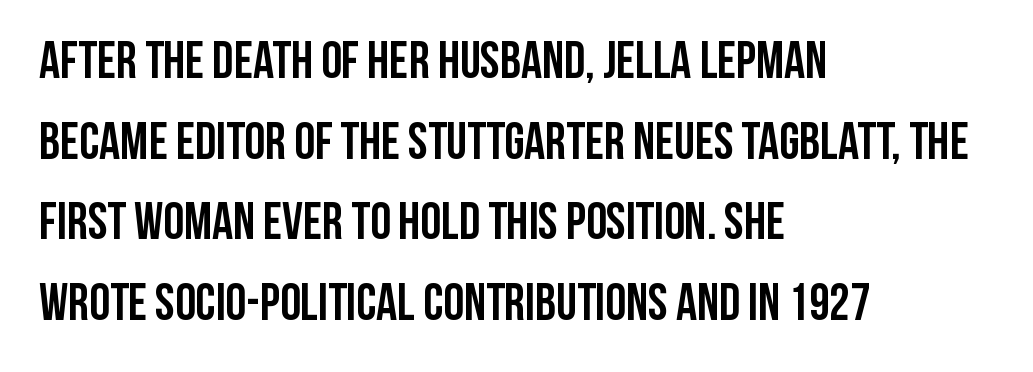
Q: Is the text bold? A: Yes.
Q: Is the text italic (slanted)? A: No, it is upright.
Q: Is the typeface a serif or a sans-serif typeface? A: Sans-serif.
Q: Is the text underlined? A: No.
Q: How is the paragraph aligned? A: Left-aligned.
Q: Is the spacing between letters normal or unusually wide? A: Normal.
Q: Is the spacing between lines tight, normal or loose? A: Normal.
Q: Width (condensed, normal, or wide)? A: Condensed.
Q: Stroke contrast? A: Low.
Q: x-height? A: Large.
Q: Monospaced? A: No.
